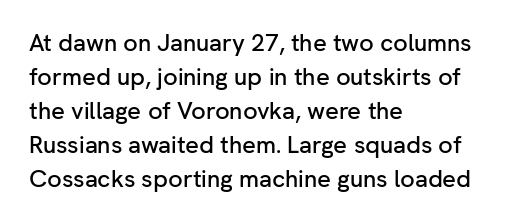
The image shows 24 px text type, upright; set left-aligned, normal line spacing (1.42x), normal letter spacing, not underlined.
